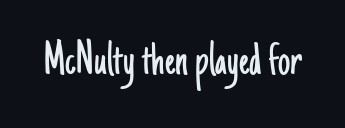
The image shows 49 px light, condensed sans-serif type, upright; set normal letter spacing, not underlined; low stroke contrast and a small x-height.
